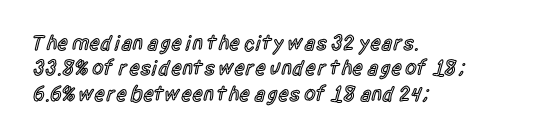
The image shows 21 px text type; set left-aligned, line spacing 1.21x, normal letter spacing, not underlined.
